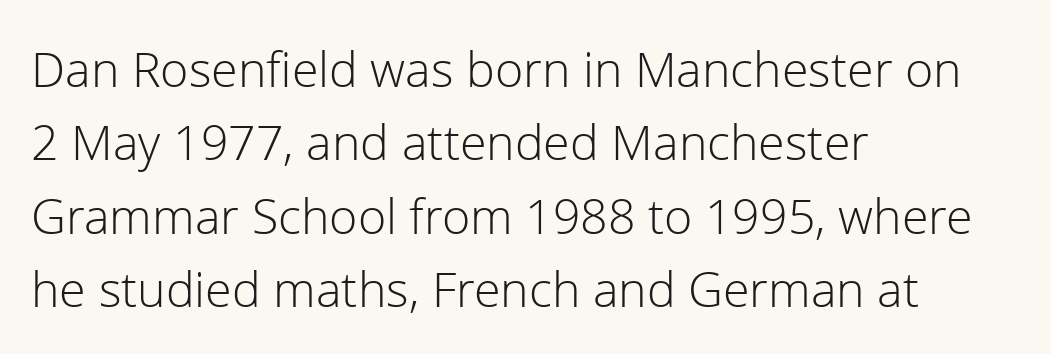
The font sits on the lighter half of the weight spectrum, regular included. Quick note: not italic, upright. Regarding serifs, this sample does without them. Each word holds together tightly as a unit, with standard inter-letter gaps. The foot of each line stays bare and open. The text block is weighted toward the left margin, trailing off unevenly rightward.
